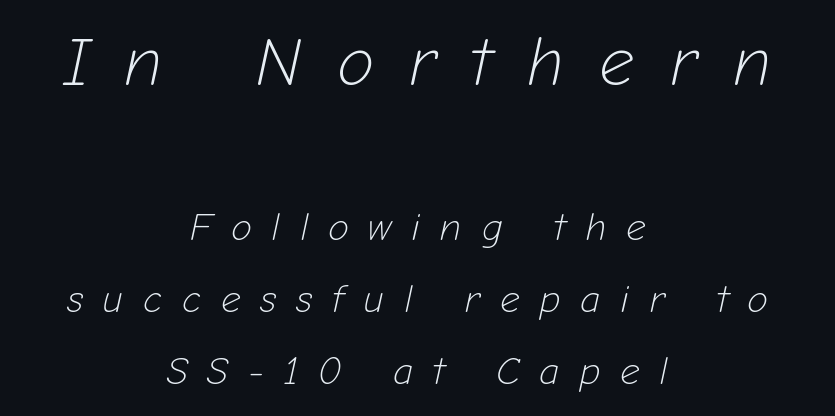
Lines of text with bare space underneath. The font's italic variant was chosen for this text. This sample is center-justified, so both line endings float freely. The line texture is sparse and dotted thanks to wide tracking. Do the characters align in a grid? No, the font is proportional.
